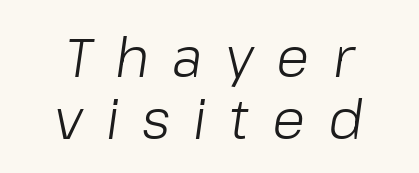
{"italic": "yes", "lean": "right", "slant_degrees": 8, "bold": "no", "weight": "light", "width": "normal", "stroke_contrast": "low", "x_height": "medium", "monospaced": "no", "underline": "no", "align": "center", "line_spacing": "tight", "line_spacing_ratio": 1.12, "letter_spacing": "wide", "letter_spacing_em": 0.42, "glyph_px": 55}
